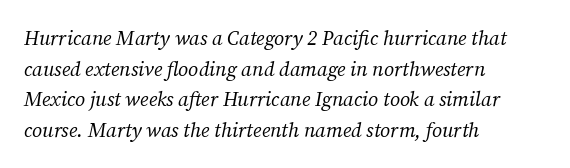
Q: Is the text bold? A: No.
Q: Is the text italic (slanted)? A: Yes, it leans right by about 12 degrees.
Q: Is the text underlined? A: No.
Q: How is the paragraph aligned? A: Left-aligned.
Q: Is the spacing between letters normal or unusually wide? A: Normal.
Q: Is the spacing between lines tight, normal or loose? A: Normal.
